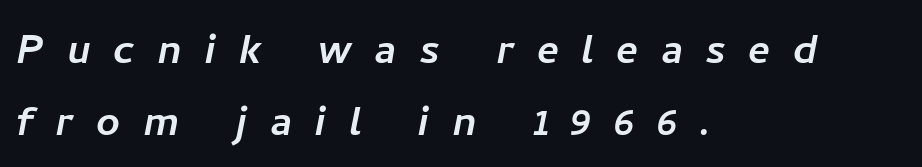
The strip under each line holds only bare page. The rendering uses a moderate line-height, typical for paragraphs. What kind of face is this? One without serifs — a sans. Tracking here is generous; glyphs stand well apart from one another.
